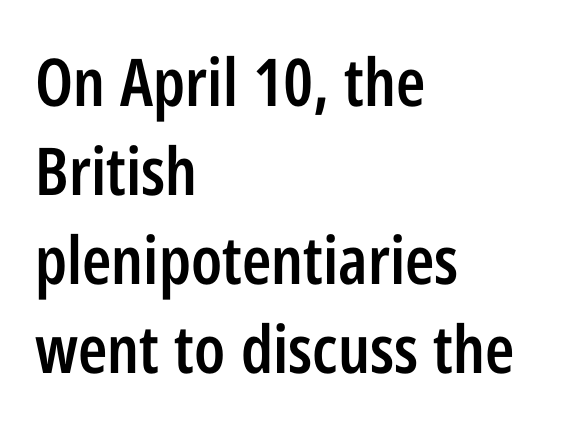
The image shows 66 px semibold, condensed sans-serif type, upright; set left-aligned, normal line spacing (1.35x), normal letter spacing, not underlined; low stroke contrast and a medium x-height.
